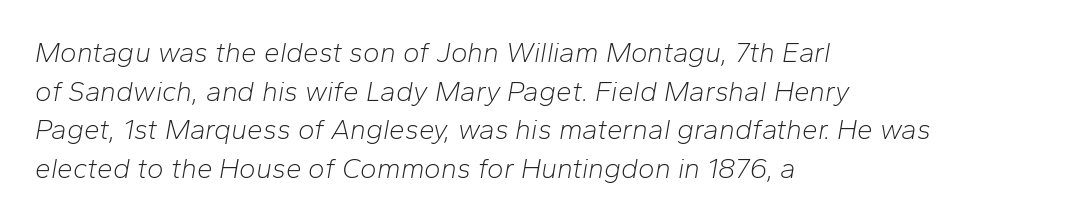
A bare baseline throughout the passage. One glance says typical: line gaps are just what's usual. The strokes carry an ordinary text weight at most. The letters are slanted; this is an italic face. Is the block centered? No — it sits flush against the left margin.
